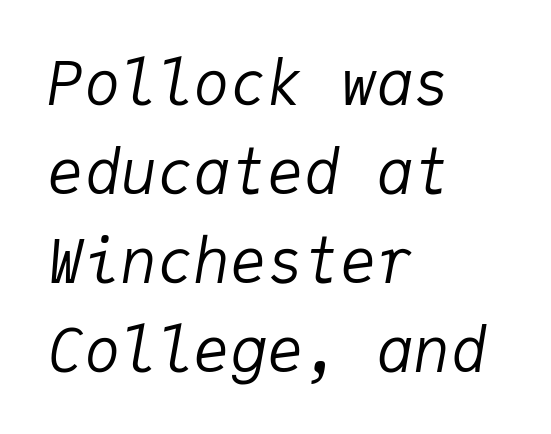
{"italic": "yes", "lean": "right", "slant_degrees": 9, "bold": "no", "weight": "regular", "width": "normal", "stroke_contrast": "low", "x_height": "medium", "monospaced": "yes", "underline": "no", "align": "left", "line_spacing": "normal", "line_spacing_ratio": 1.46, "letter_spacing": "normal", "letter_spacing_em": 0.0, "glyph_px": 61}
